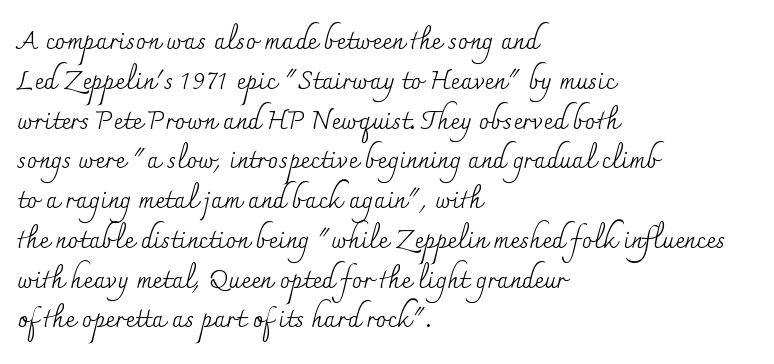
{"bold": "no", "underline": "no", "align": "left", "line_spacing": "normal", "line_spacing_ratio": 1.53, "letter_spacing": "normal", "letter_spacing_em": 0.0, "glyph_px": 26}
